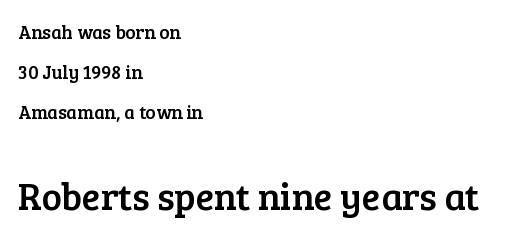
Q: Is the text italic (slanted)? A: No, it is upright.
Q: Is the typeface a serif or a sans-serif typeface? A: Serif.
Q: Is the text underlined? A: No.
Q: How is the paragraph aligned? A: Left-aligned.
Q: Is the spacing between letters normal or unusually wide? A: Normal.
Q: Is the spacing between lines tight, normal or loose? A: Loose.
Q: Which block of text is set in a larger size, the first (top) or the second (bottom)? A: The second (bottom) one.
Q: Width (condensed, normal, or wide)? A: Normal.
Q: Stroke contrast? A: Low.
Q: x-height? A: Medium.
Q: Monospaced? A: No.
